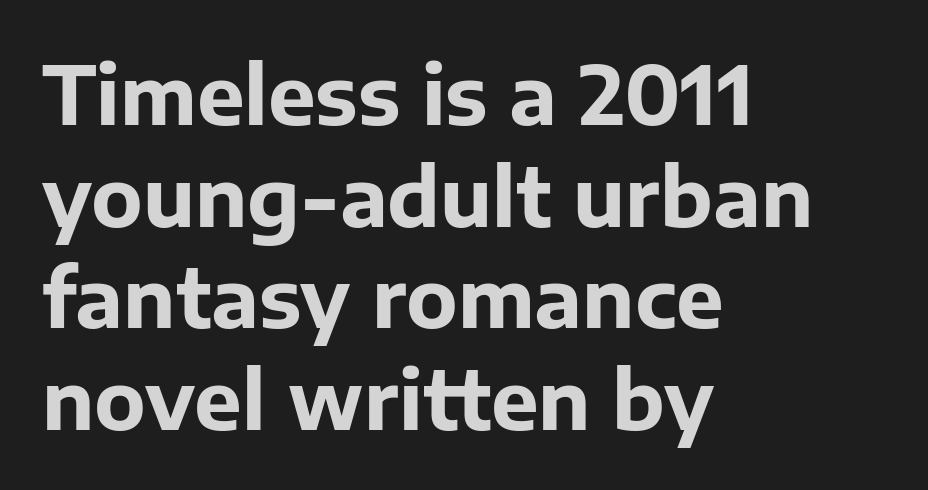
Q: Is the text bold? A: Yes.
Q: Is the text italic (slanted)? A: No, it is upright.
Q: Is the typeface a serif or a sans-serif typeface? A: Sans-serif.
Q: Is the text underlined? A: No.
Q: How is the paragraph aligned? A: Left-aligned.
Q: Is the spacing between letters normal or unusually wide? A: Normal.
Q: Is the spacing between lines tight, normal or loose? A: Normal.
Q: Width (condensed, normal, or wide)? A: Normal.
Q: Stroke contrast? A: Low.
Q: x-height? A: Medium.
Q: Monospaced? A: No.
